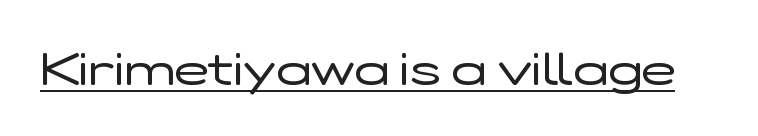
The image shows 46 px regular-weight, wide sans-serif type, upright; set normal letter spacing, underlined; low stroke contrast and a medium x-height.
